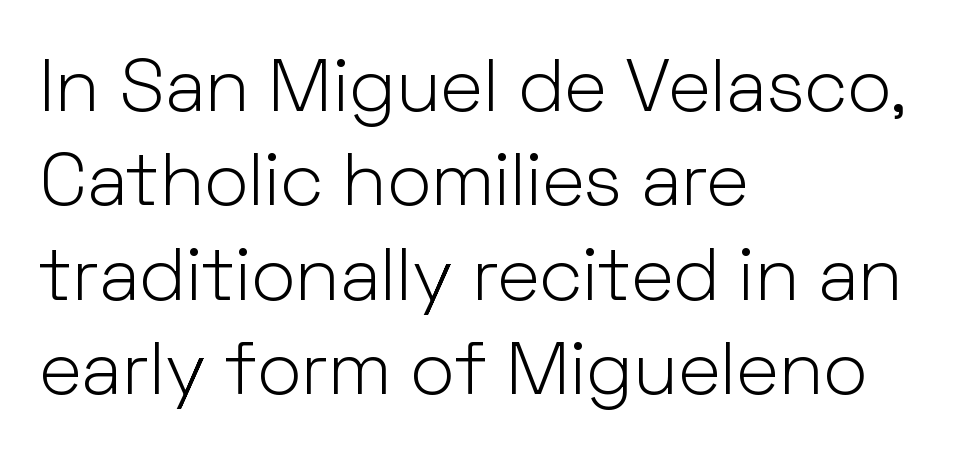
The letters stand upright; this is a roman face. A classic flush-left, rag-right setting is used for this passage. Unbolded letterforms with no extra heft. Varying glyph widths throughout — classic text-font behaviour.
